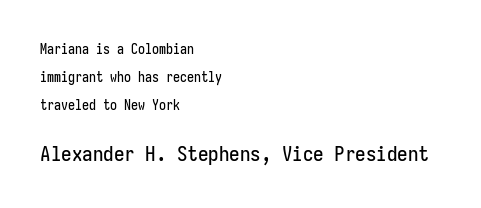
{"italic": "no", "underline": "no", "align": "left", "line_spacing": "loose", "line_spacing_ratio": 1.99, "letter_spacing": "normal", "letter_spacing_em": 0.0, "larger_block": "second", "size_ratio": 1.5, "glyph_px": 21}
